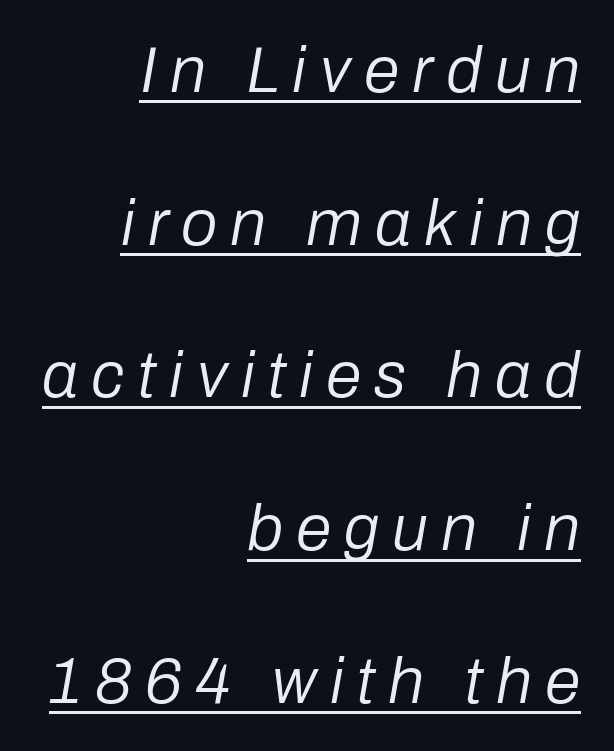
Stems and bowls with no extra thickness — not bold. The passage shown is typed in a proportional face where columns would drift. Vertical spacing — loose. Check the space under the baseline: a stroke is drawn there. The typography opts for an oblique posture over an upright one. Glyph-to-glyph distance is far greater than everyday printed text.
